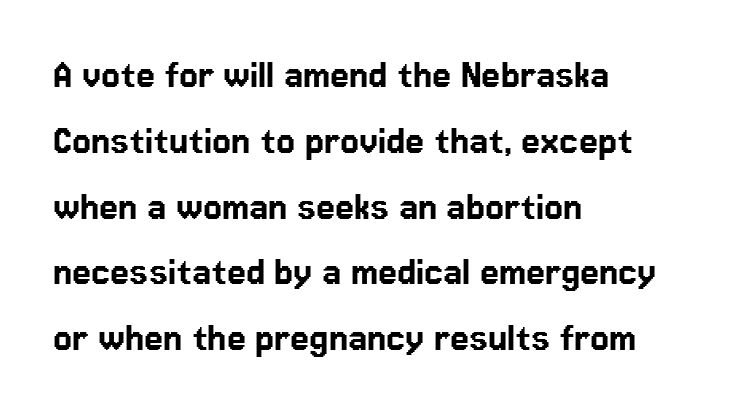
The image shows 43 px sans-serif type, upright; set left-aligned, normal line spacing (1.53x), normal letter spacing, not underlined; low stroke contrast and a medium x-height.
